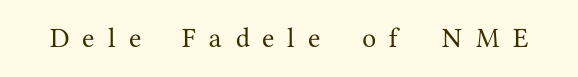
Q: Is the text italic (slanted)? A: No, it is upright.
Q: Is the typeface a serif or a sans-serif typeface? A: Serif.
Q: Is the text underlined? A: No.
Q: Is the spacing between letters normal or unusually wide? A: Unusually wide.
Q: Width (condensed, normal, or wide)? A: Normal.
Q: Stroke contrast? A: Medium.
Q: x-height? A: Medium.
Q: Monospaced? A: No.
